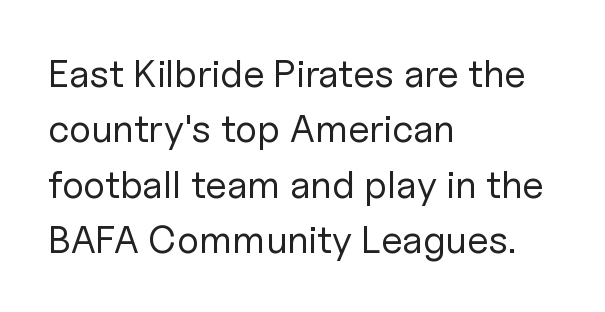
{"serif": "no", "italic": "no", "bold": "no", "weight": "regular", "width": "normal", "stroke_contrast": "low", "x_height": "medium", "monospaced": "no", "underline": "no", "align": "left", "line_spacing": "normal", "line_spacing_ratio": 1.42, "letter_spacing": "normal", "letter_spacing_em": 0.0, "glyph_px": 39}
